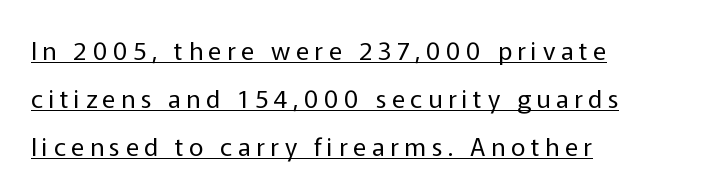
Does the copy run flush right? No — it runs flush left. The characters are drawn with everyday or finer stroke widths. The tracking jumps out immediately: characters are airy and widely separated. Descenders here cross a horizontal rule under the line.
